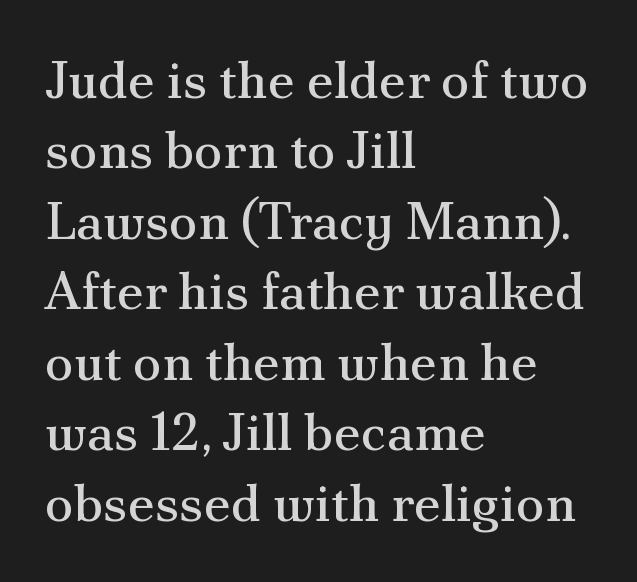
Q: Is the text bold? A: No.
Q: Is the text italic (slanted)? A: No, it is upright.
Q: Is the typeface a serif or a sans-serif typeface? A: Serif.
Q: Is the text underlined? A: No.
Q: How is the paragraph aligned? A: Left-aligned.
Q: Is the spacing between letters normal or unusually wide? A: Normal.
Q: Is the spacing between lines tight, normal or loose? A: Normal.
Q: Width (condensed, normal, or wide)? A: Normal.
Q: Stroke contrast? A: Medium.
Q: x-height? A: Small.
Q: Monospaced? A: No.
